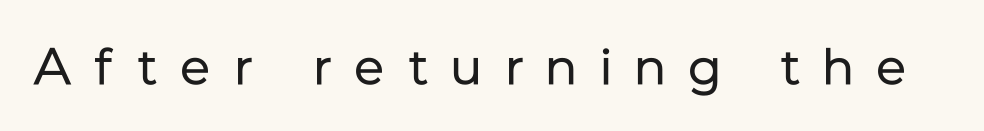
{"serif": "no", "italic": "no", "bold": "no", "weight": "regular", "width": "normal", "stroke_contrast": "low", "x_height": "medium", "monospaced": "no", "underline": "no", "letter_spacing": "wide", "letter_spacing_em": 0.46, "glyph_px": 51}
